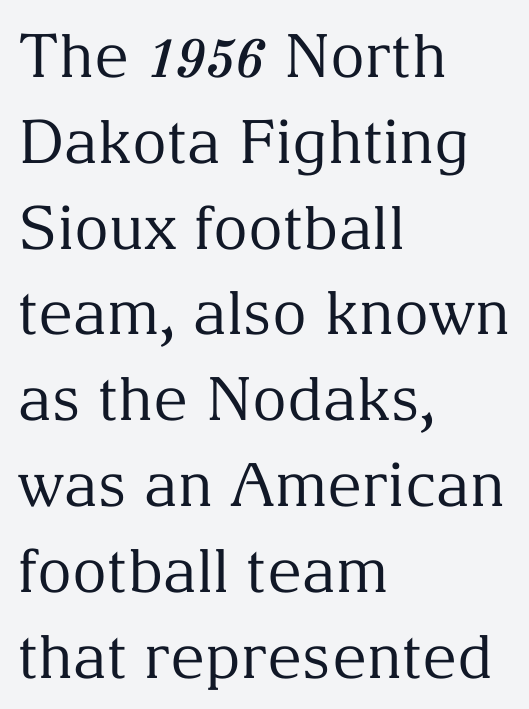
{"serif": "yes", "italic": "no", "bold": "no", "weight": "regular", "width": "normal", "stroke_contrast": "medium", "x_height": "medium", "monospaced": "no", "underline": "no", "align": "left", "line_spacing": "normal", "line_spacing_ratio": 1.43, "letter_spacing": "normal", "letter_spacing_em": 0.0, "glyph_px": 60}
